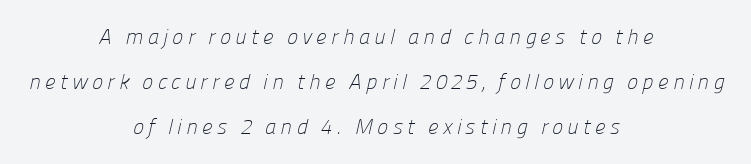
The image shows 21 px text type; set centered, loose line spacing (2.14x), unusually wide letter spacing (+0.2 em), not underlined.
